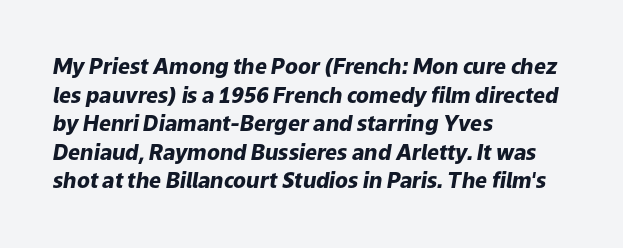
The image shows 21 px bold type, italic (leaning right); set left-aligned, normal line spacing (1.36x), normal letter spacing, not underlined.
